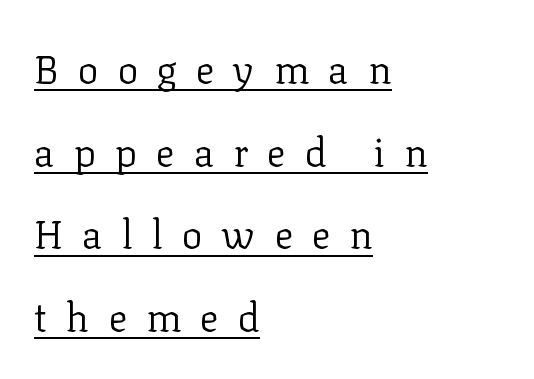
The letterforms stand isolated, each surrounded by extra space. Is there any slant? The stems are plumb. All the whitespace from short lines collects on the right. This is serif lettering, the kind often seen in printed books. Each line of the rendering has a horizontal stroke beneath the glyphs. Students, observe: this is what heavily led, spacious text looks like.
